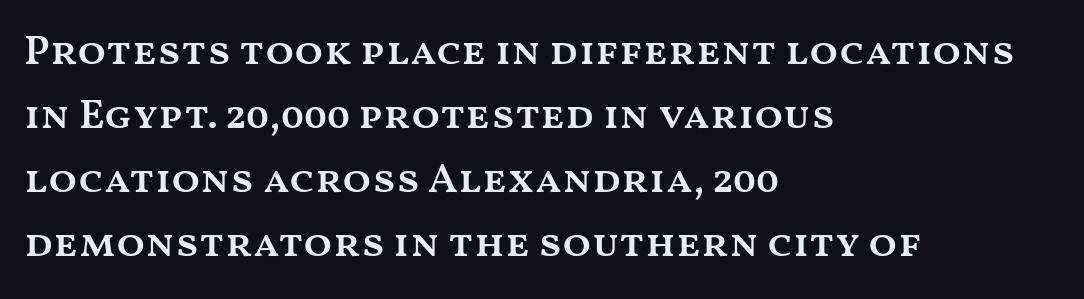
The image shows 42 px semibold, wide type, upright; set left-aligned, normal line spacing (1.52x), normal letter spacing, not underlined; medium stroke contrast and a medium x-height.
